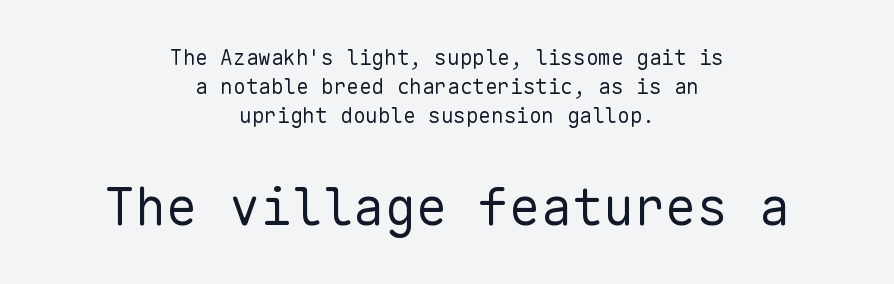
Q: Is the text bold? A: No.
Q: Is the text italic (slanted)? A: No, it is upright.
Q: Is the typeface a serif or a sans-serif typeface? A: Sans-serif.
Q: Is the text underlined? A: No.
Q: How is the paragraph aligned? A: Centered.
Q: Is the spacing between letters normal or unusually wide? A: Normal.
Q: Is the spacing between lines tight, normal or loose? A: Normal.
Q: Which block of text is set in a larger size, the first (top) or the second (bottom)? A: The second (bottom) one.
Q: Width (condensed, normal, or wide)? A: Normal.
Q: Stroke contrast? A: Low.
Q: x-height? A: Medium.
Q: Monospaced? A: Yes.
